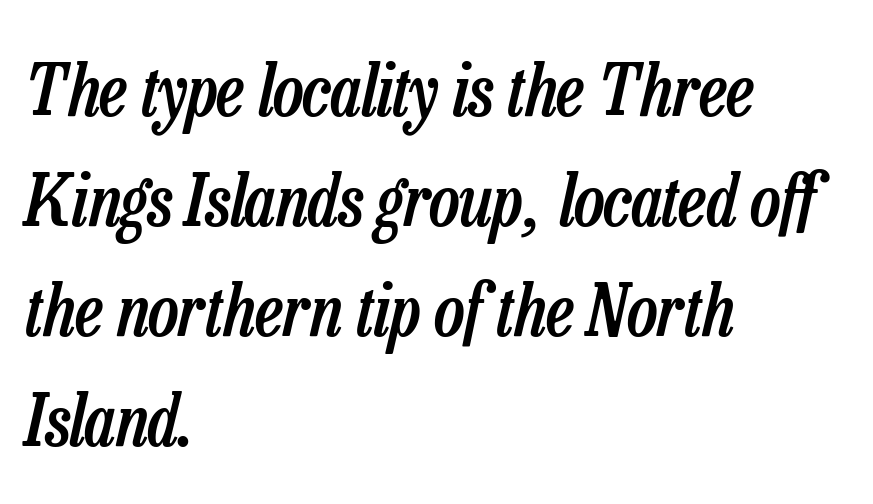
The image shows 72 px semibold, condensed type, italic (leaning right); set left-aligned, normal line spacing (1.53x), normal letter spacing, not underlined; low stroke contrast and a medium x-height.
